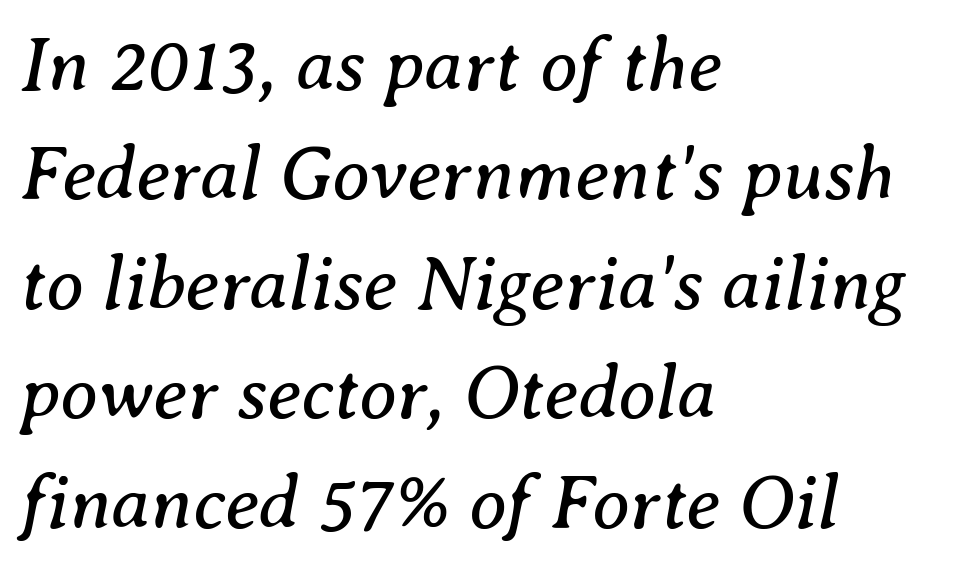
Q: Is the text bold? A: No.
Q: Is the text italic (slanted)? A: Yes, it leans right by about 8 degrees.
Q: Is the typeface a serif or a sans-serif typeface? A: Serif.
Q: Is the text underlined? A: No.
Q: How is the paragraph aligned? A: Left-aligned.
Q: Is the spacing between letters normal or unusually wide? A: Normal.
Q: Is the spacing between lines tight, normal or loose? A: Normal.
Q: Width (condensed, normal, or wide)? A: Normal.
Q: Stroke contrast? A: Medium.
Q: x-height? A: Medium.
Q: Monospaced? A: No.
